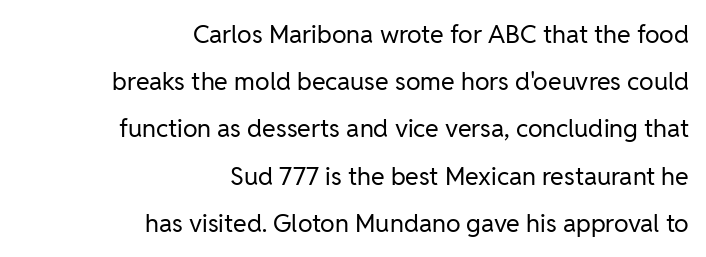
The image shows 25 px text type, upright; set right-aligned, line spacing 1.89x, normal letter spacing, not underlined.
